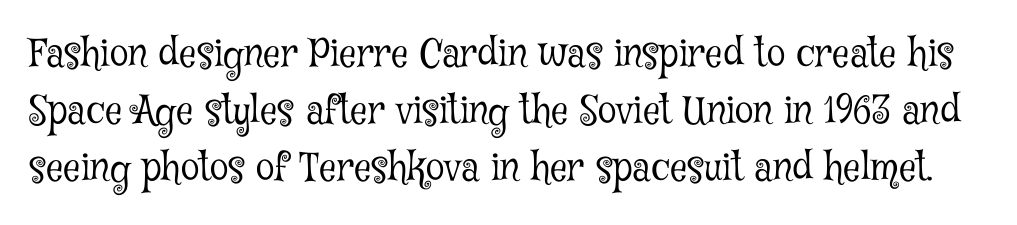
Q: Is the text bold? A: No.
Q: Is the text italic (slanted)? A: No, it is upright.
Q: Is the typeface a serif or a sans-serif typeface? A: Serif.
Q: Is the text underlined? A: No.
Q: Is the spacing between letters normal or unusually wide? A: Normal.
Q: Is the spacing between lines tight, normal or loose? A: Normal.
Q: Width (condensed, normal, or wide)? A: Condensed.
Q: Stroke contrast? A: Low.
Q: x-height? A: Medium.
Q: Monospaced? A: No.
